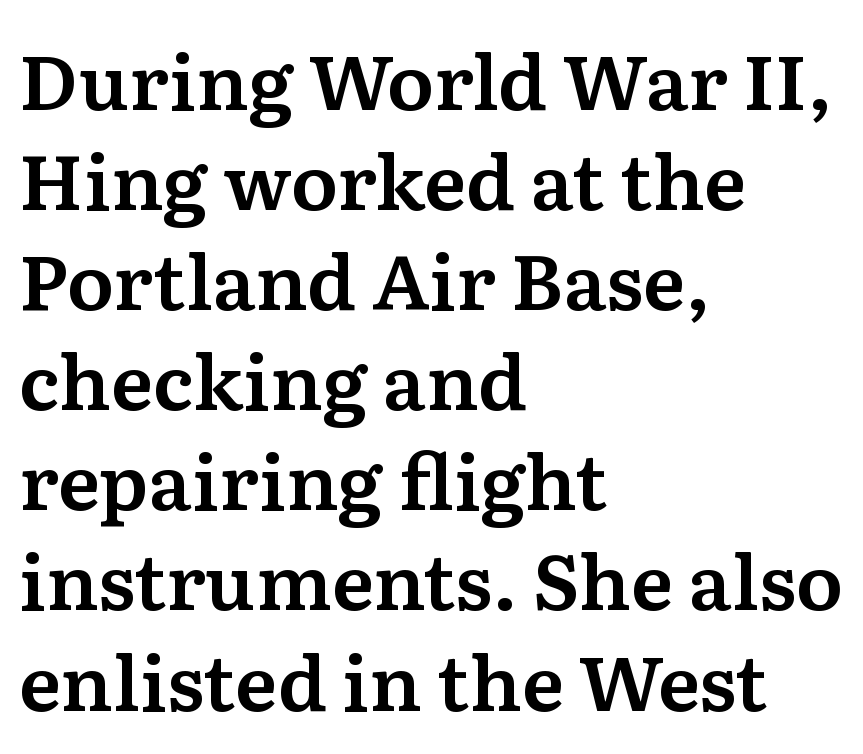
Look at the bottom of the vertical strokes: they flare into serifs here. Is this a fixed-width face? No — the glyphs have proportional, varying widths. Students, note that the glyphs here touch the page at normal intervals. The font's upright variant was chosen for this text.
